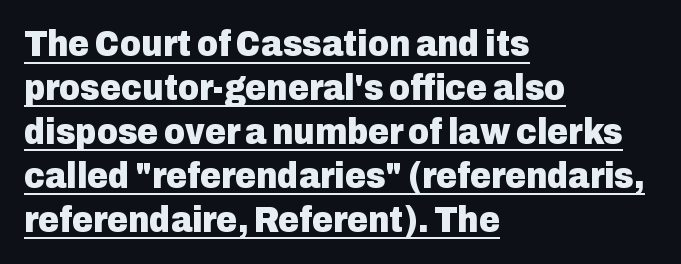
{"serif": "no", "italic": "no", "bold": "yes", "weight": "heavy", "width": "normal", "stroke_contrast": "low", "x_height": "medium", "monospaced": "no", "underline": "yes", "align": "left", "line_spacing_ratio": 1.22, "letter_spacing": "normal", "letter_spacing_em": 0.0, "glyph_px": 36}
